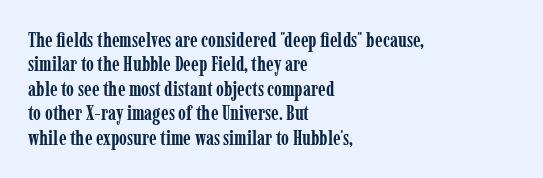
In terms of weight, the rendering is a true, heavy bold. In CSS terms this would be text-align: left. This rendering leaves character spacing at its baseline value. Honestly, there is no underline to notice here at all. The typography opts for an upright posture over an oblique one.
